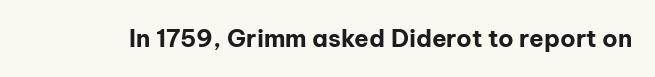
{"italic": "no", "bold": "yes", "underline": "no", "letter_spacing": "normal", "letter_spacing_em": 0.0, "glyph_px": 24}
